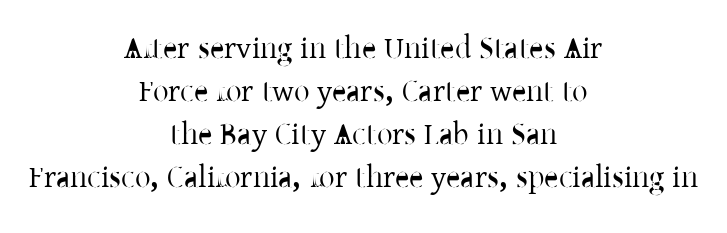
{"serif": "yes", "italic": "no", "width": "normal", "stroke_contrast": "low", "x_height": "medium", "monospaced": "no", "underline": "no", "align": "center", "line_spacing": "normal", "line_spacing_ratio": 1.39, "letter_spacing": "normal", "letter_spacing_em": 0.0, "glyph_px": 31}
